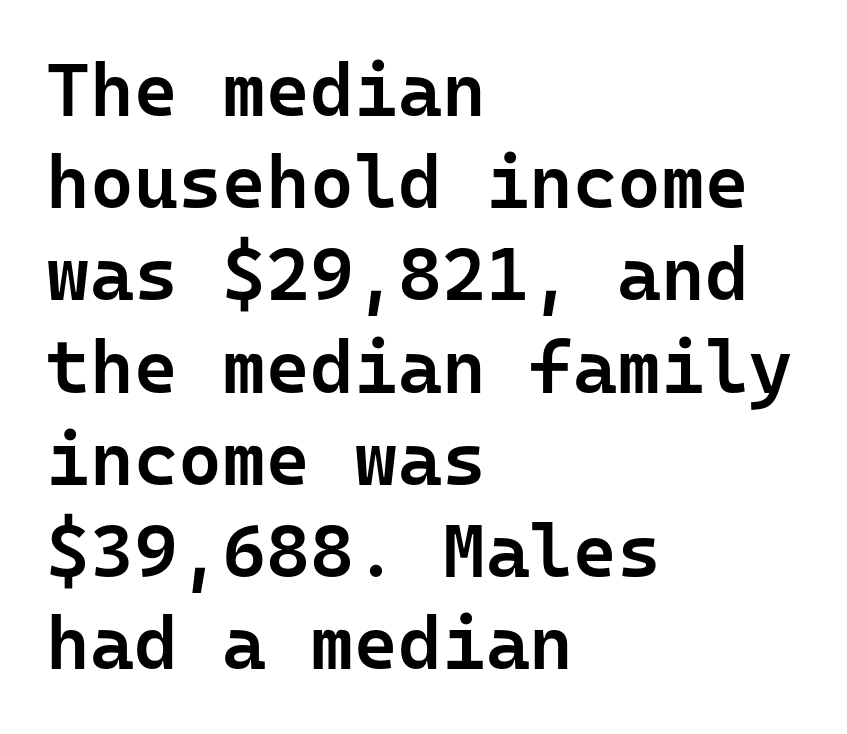
The image shows 75 px semibold sans-serif type, upright, monospaced; set left-aligned, line spacing 1.23x, normal letter spacing, not underlined; low stroke contrast and a medium x-height.
